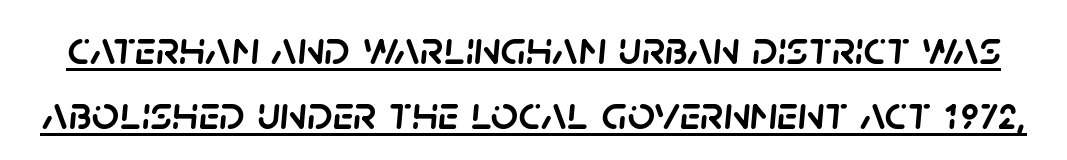
The image shows 48 px text type, italic (leaning right); set normal line spacing (1.35x), normal letter spacing, underlined; low stroke contrast and a large x-height.
